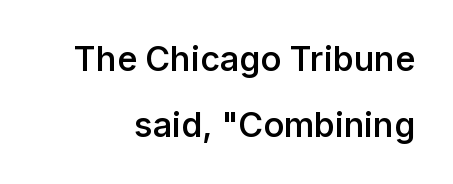
The image shows 34 px semibold sans-serif type, upright; set right-aligned, loose line spacing (1.93x), normal letter spacing, not underlined; low stroke contrast and a medium x-height.
